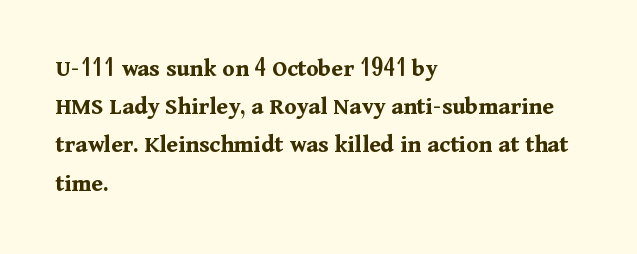
Q: Is the text bold? A: Yes.
Q: Is the text italic (slanted)? A: No, it is upright.
Q: Is the text underlined? A: No.
Q: How is the paragraph aligned? A: Left-aligned.
Q: Is the spacing between letters normal or unusually wide? A: Normal.
Q: Is the spacing between lines tight, normal or loose? A: Normal.
